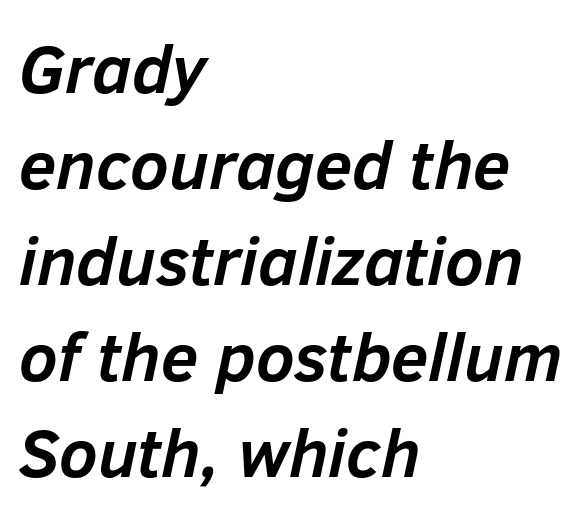
Q: Is the text bold? A: Yes.
Q: Is the text italic (slanted)? A: Yes, it leans right by about 12 degrees.
Q: Is the text underlined? A: No.
Q: How is the paragraph aligned? A: Left-aligned.
Q: Is the spacing between letters normal or unusually wide? A: Normal.
Q: Is the spacing between lines tight, normal or loose? A: Normal.
Q: Width (condensed, normal, or wide)? A: Normal.
Q: Stroke contrast? A: Low.
Q: x-height? A: Medium.
Q: Monospaced? A: No.
